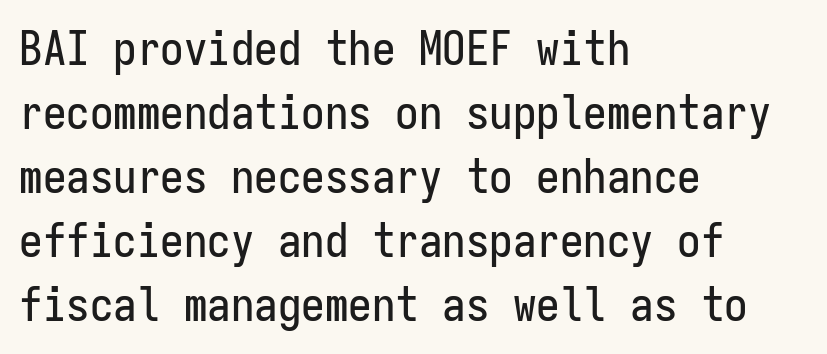
Where is the straight margin? On the left. The designer went with a sans here, leaving each stem footless. The face used here is monospaced, like something from a code editor. Standard letterfit; no display-style spreading of the glyphs.
